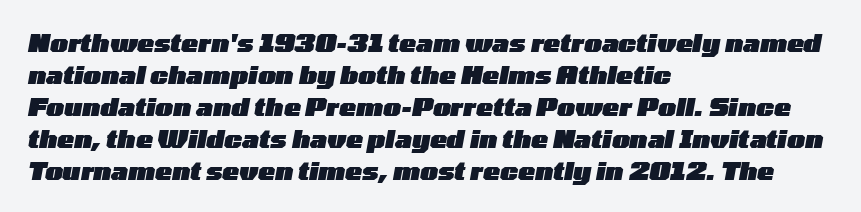
Q: Is the text bold? A: Yes.
Q: Is the text italic (slanted)? A: Yes, it leans right by about 10 degrees.
Q: Is the text underlined? A: No.
Q: How is the paragraph aligned? A: Left-aligned.
Q: Is the spacing between letters normal or unusually wide? A: Normal.
Q: Is the spacing between lines tight, normal or loose? A: Normal.
